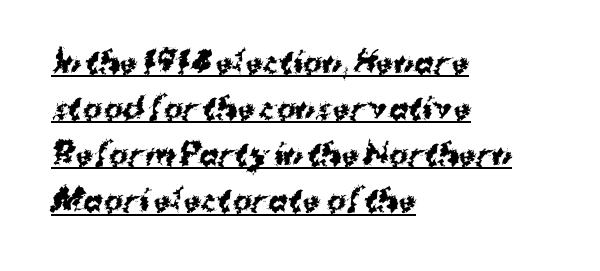
These lines are rendered in a variable-pitch font. Check the space under the baseline: a stroke is drawn there. The lines in this sample share a left origin and differ only in where they stop. Horizontal bands of white between lines are of average thickness.
